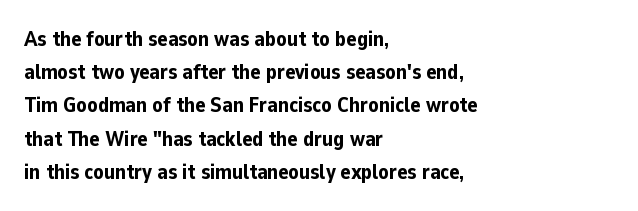
{"italic": "no", "bold": "yes", "underline": "no", "align": "left", "line_spacing": "normal", "line_spacing_ratio": 1.58, "letter_spacing": "normal", "letter_spacing_em": 0.0, "glyph_px": 21}
